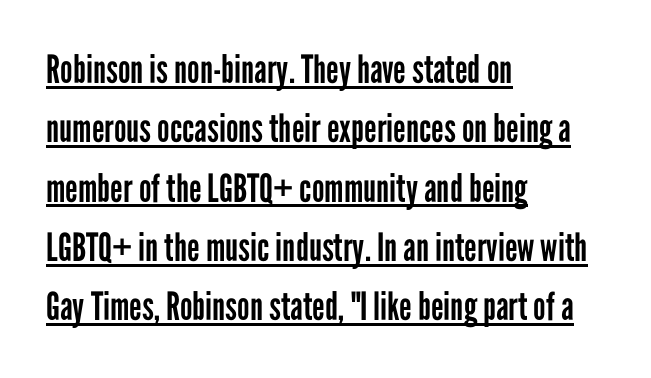
Q: Is the text bold? A: No.
Q: Is the text italic (slanted)? A: No, it is upright.
Q: Is the typeface a serif or a sans-serif typeface? A: Sans-serif.
Q: Is the text underlined? A: Yes.
Q: How is the paragraph aligned? A: Left-aligned.
Q: Is the spacing between letters normal or unusually wide? A: Normal.
Q: Is the spacing between lines tight, normal or loose? A: Normal.
Q: Width (condensed, normal, or wide)? A: Condensed.
Q: Stroke contrast? A: Low.
Q: x-height? A: Medium.
Q: Monospaced? A: No.
